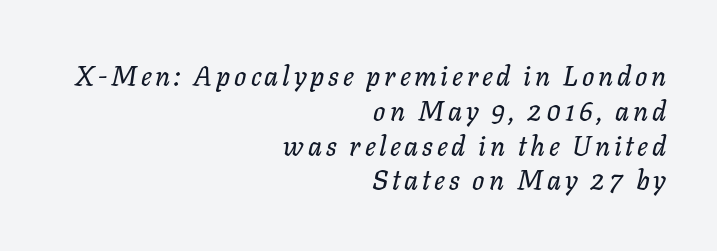
Q: Is the text italic (slanted)? A: Yes, it leans right by about 11 degrees.
Q: Is the text underlined? A: No.
Q: How is the paragraph aligned? A: Right-aligned.
Q: Is the spacing between lines tight, normal or loose? A: Normal.
